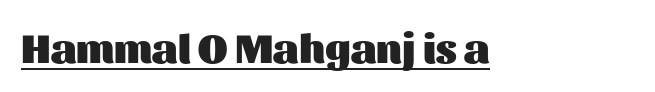
Typographically, this falls in the sans-serif category. Tracking here is standard; glyphs follow each other at the usual distance. Is the type bold? Yes — the strokes are clearly thick and heavy. Italic: no, the glyphs are upright roman. Is this a fixed-width face? No — the glyphs have proportional, varying widths.
